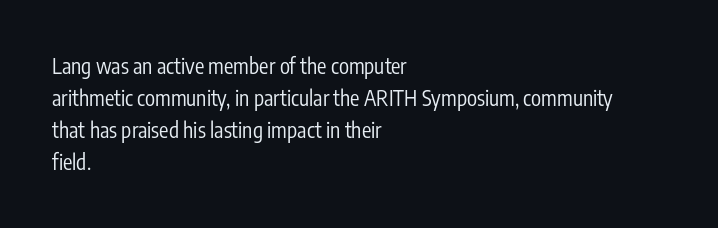
The image shows 21 px text type, upright; set left-aligned, normal line spacing (1.53x), normal letter spacing, not underlined.
